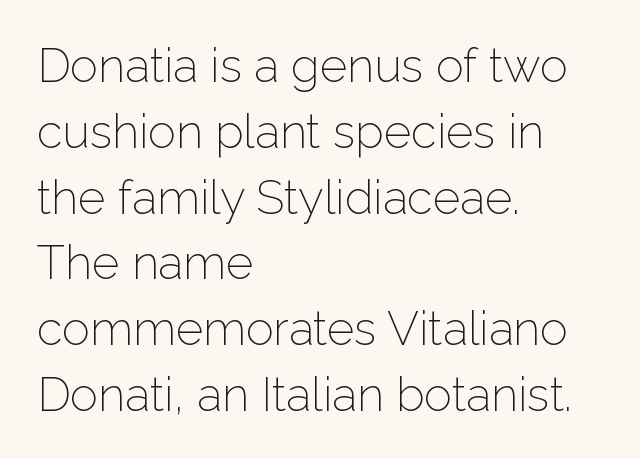
The image shows 47 px light sans-serif type, upright; set left-aligned, normal line spacing (1.4x), normal letter spacing, not underlined; low stroke contrast and a medium x-height.
